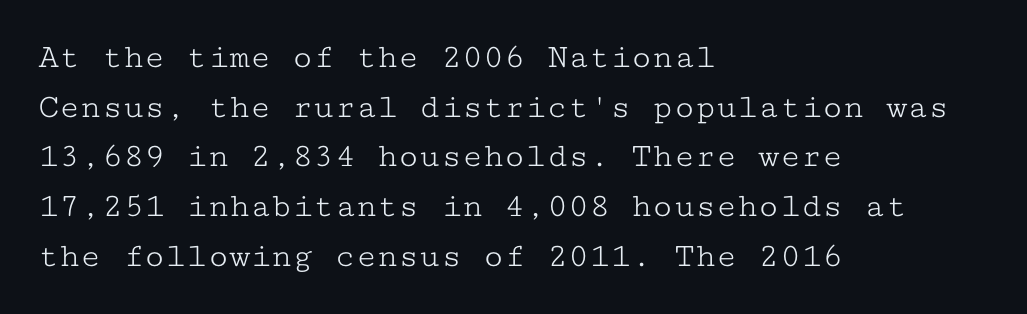
Think of a typewriter: that constant character pitch is what you see here. You can tell from the footed stems that serif type was used. Italic? Not at all — the glyphs are vertical. Weight class: somewhere from thin through regular.
